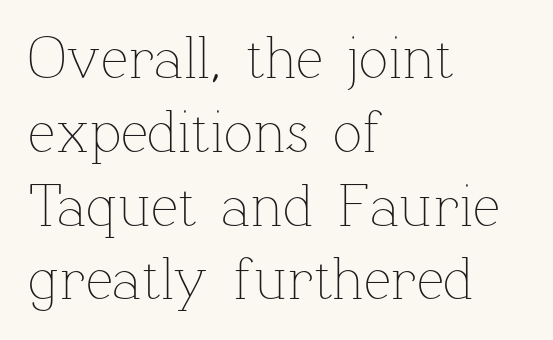
Q: Is the text bold? A: No.
Q: Is the text italic (slanted)? A: No, it is upright.
Q: Is the text underlined? A: No.
Q: How is the paragraph aligned? A: Left-aligned.
Q: Is the spacing between letters normal or unusually wide? A: Normal.
Q: Width (condensed, normal, or wide)? A: Normal.
Q: Stroke contrast? A: Low.
Q: x-height? A: Medium.
Q: Monospaced? A: No.
